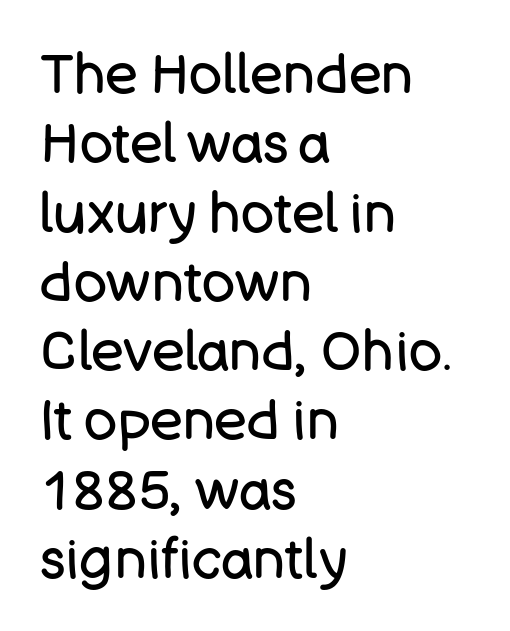
The image shows 55 px regular-weight sans-serif type, upright; set left-aligned, normal line spacing (1.26x), normal letter spacing, not underlined; low stroke contrast and a large x-height.
